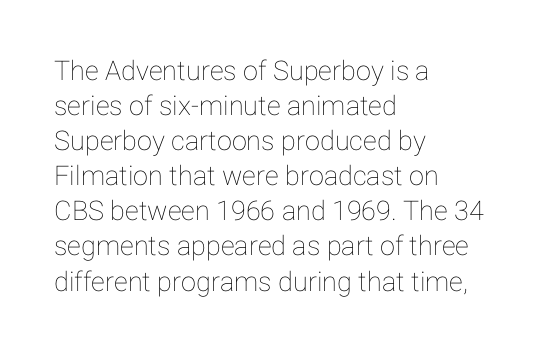
{"italic": "no", "underline": "no", "align": "left", "line_spacing": "normal", "line_spacing_ratio": 1.3, "letter_spacing": "normal", "letter_spacing_em": 0.0, "glyph_px": 27}
